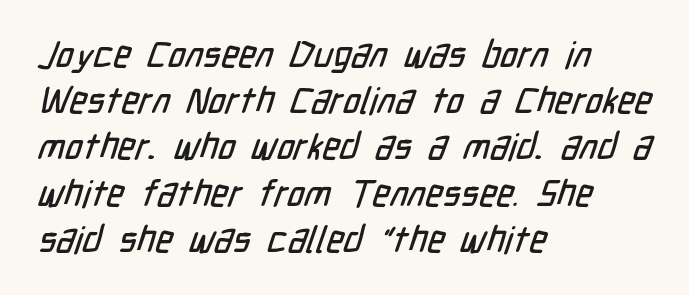
{"serif": "no", "width": "condensed", "stroke_contrast": "low", "x_height": "medium", "monospaced": "no", "underline": "no", "align": "left", "line_spacing": "normal", "line_spacing_ratio": 1.25, "letter_spacing": "normal", "letter_spacing_em": 0.0, "glyph_px": 37}
